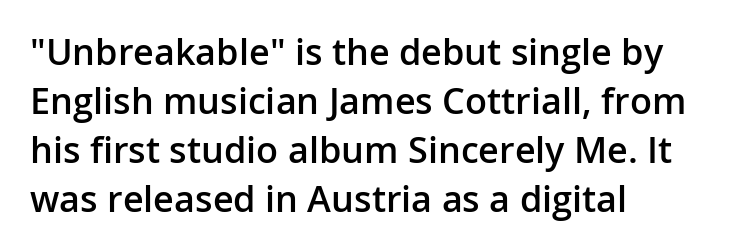
Q: Is the text bold? A: Semi-bold.
Q: Is the text italic (slanted)? A: No, it is upright.
Q: Is the typeface a serif or a sans-serif typeface? A: Sans-serif.
Q: Is the text underlined? A: No.
Q: How is the paragraph aligned? A: Left-aligned.
Q: Is the spacing between letters normal or unusually wide? A: Normal.
Q: Is the spacing between lines tight, normal or loose? A: Normal.
Q: Width (condensed, normal, or wide)? A: Normal.
Q: Stroke contrast? A: Low.
Q: x-height? A: Medium.
Q: Monospaced? A: No.
